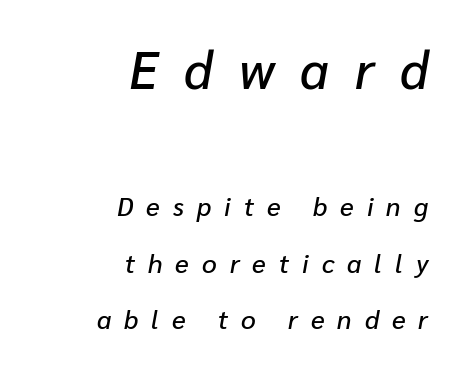
These lines are rendered in a variable-pitch font. Rows of type keep a wide berth in the vertical direction. Loose tracking; the words dissolve into strings of separated letters. Line ends are locked; line starts wander.
